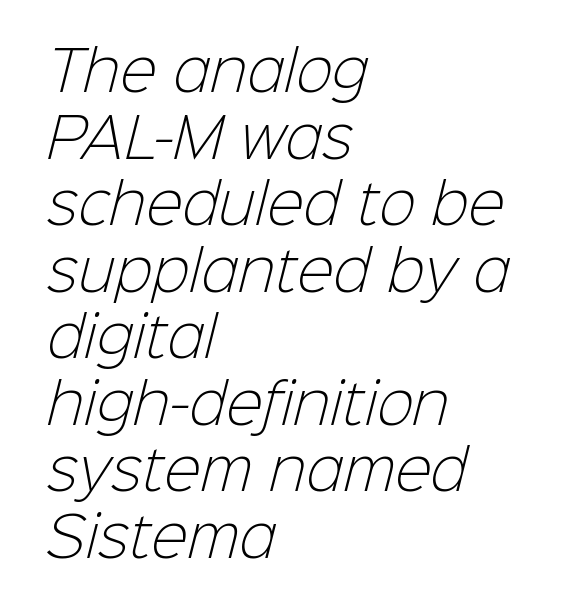
Q: Is the text bold? A: No.
Q: Is the typeface a serif or a sans-serif typeface? A: Sans-serif.
Q: Is the text underlined? A: No.
Q: How is the paragraph aligned? A: Left-aligned.
Q: Is the spacing between letters normal or unusually wide? A: Normal.
Q: Width (condensed, normal, or wide)? A: Normal.
Q: Stroke contrast? A: Low.
Q: x-height? A: Medium.
Q: Monospaced? A: No.
